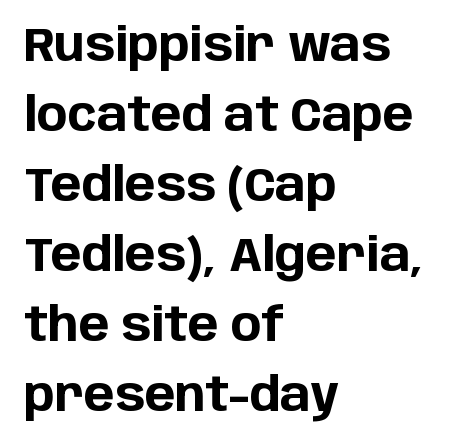
The image shows 46 px bold sans-serif type, upright; set left-aligned, normal line spacing (1.52x), normal letter spacing, not underlined; low stroke contrast and a large x-height.
